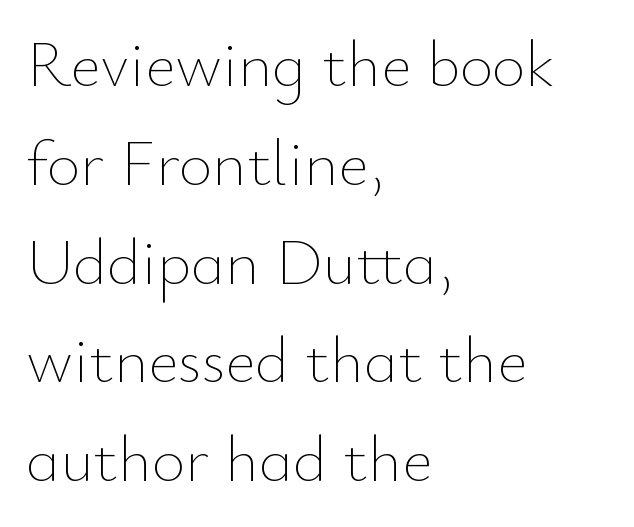
Q: Is the text bold? A: No.
Q: Is the text italic (slanted)? A: No, it is upright.
Q: Is the text underlined? A: No.
Q: How is the paragraph aligned? A: Left-aligned.
Q: Is the spacing between letters normal or unusually wide? A: Normal.
Q: Is the spacing between lines tight, normal or loose? A: Normal.
Q: Width (condensed, normal, or wide)? A: Normal.
Q: Stroke contrast? A: Low.
Q: x-height? A: Small.
Q: Monospaced? A: No.
